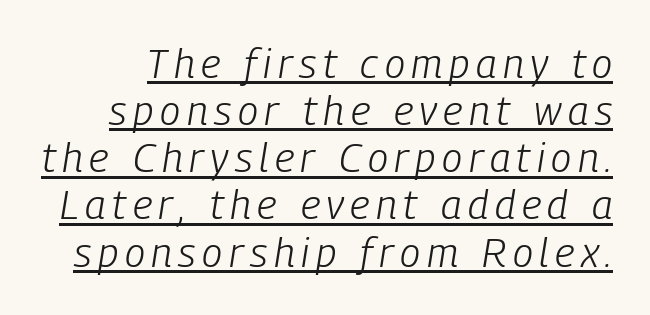
Q: Is the text bold? A: No.
Q: Is the text italic (slanted)? A: Yes, it leans right by about 9 degrees.
Q: Is the text underlined? A: Yes.
Q: Is the spacing between lines tight, normal or loose? A: Tight.
Q: Width (condensed, normal, or wide)? A: Condensed.
Q: Stroke contrast? A: Low.
Q: x-height? A: Medium.
Q: Monospaced? A: No.
